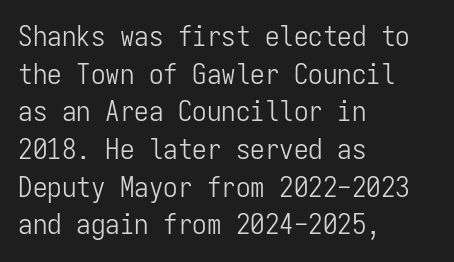
The image shows 29 px light, condensed sans-serif type, upright, monospaced; set left-aligned, normal line spacing (1.3x), normal letter spacing, not underlined; low stroke contrast and a medium x-height.
